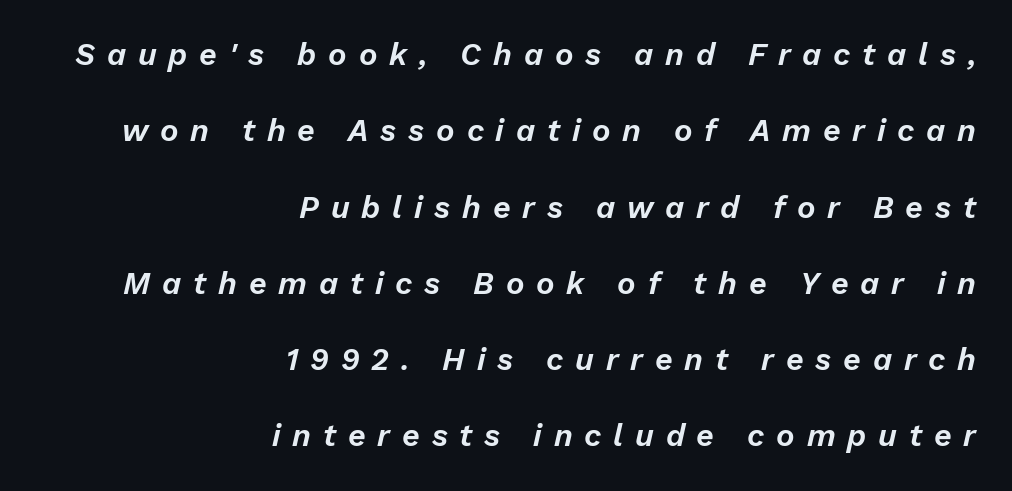
The image shows 31 px text type, italic (leaning right); set right-aligned, loose line spacing (2.46x), unusually wide letter spacing (+0.38 em), not underlined; low stroke contrast and a medium x-height.
